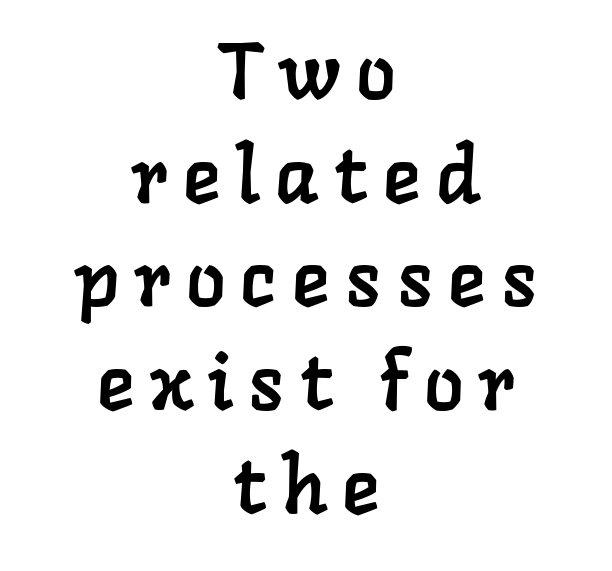
Q: Is the typeface a serif or a sans-serif typeface? A: Serif.
Q: Is the text underlined? A: No.
Q: How is the paragraph aligned? A: Centered.
Q: Is the spacing between letters normal or unusually wide? A: Unusually wide.
Q: Is the spacing between lines tight, normal or loose? A: Normal.
Q: Width (condensed, normal, or wide)? A: Normal.
Q: Stroke contrast? A: Low.
Q: x-height? A: Medium.
Q: Monospaced? A: No.
